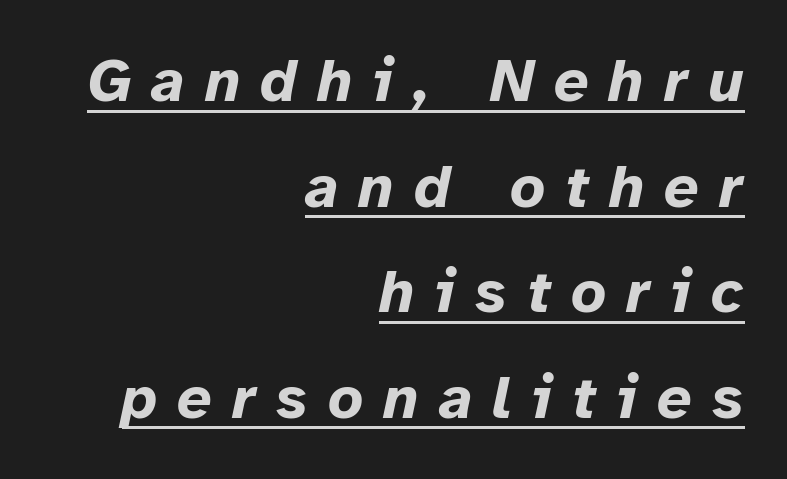
Q: Is the text bold? A: Yes.
Q: Is the text italic (slanted)? A: Yes, it leans right by about 12 degrees.
Q: Is the text underlined? A: Yes.
Q: How is the paragraph aligned? A: Right-aligned.
Q: Is the spacing between letters normal or unusually wide? A: Unusually wide.
Q: Width (condensed, normal, or wide)? A: Normal.
Q: Stroke contrast? A: Low.
Q: x-height? A: Medium.
Q: Monospaced? A: No.
